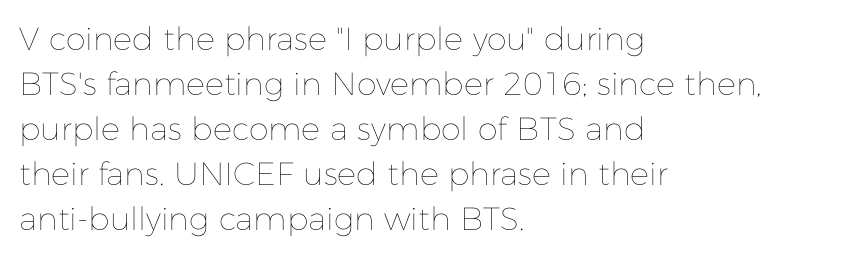
The image shows 32 px thin type, upright; set left-aligned, normal line spacing (1.41x), normal letter spacing, not underlined; low stroke contrast and a medium x-height.
